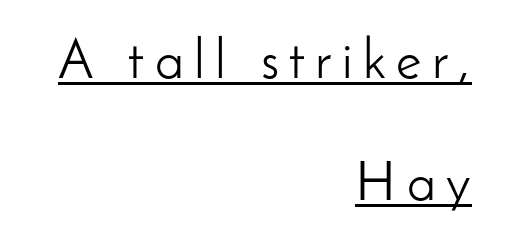
The weight would be labelled regular, book, light, or lighter still. What kind of face is this? One without serifs — a sans. Each line ends at the same right margin while the left side varies. Each new line begins a long way beneath the previous one.
